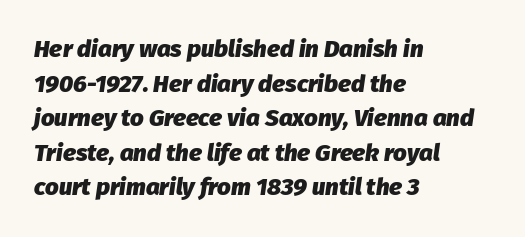
What stands out about the letter spacing? Nothing — it is the standard amount. Any mark beneath the type? The region is blank. In terms of weight, the rendering is a true, heavy bold. These lines stack with their left ends in a neat column.
